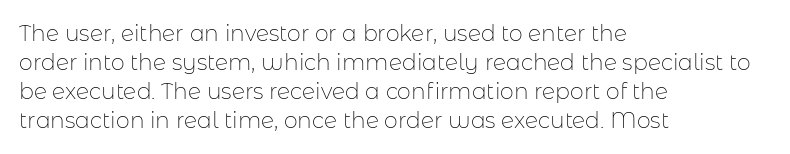
{"italic": "no", "bold": "no", "underline": "no", "align": "left", "line_spacing": "normal", "line_spacing_ratio": 1.32, "letter_spacing": "normal", "letter_spacing_em": 0.0, "glyph_px": 22}
